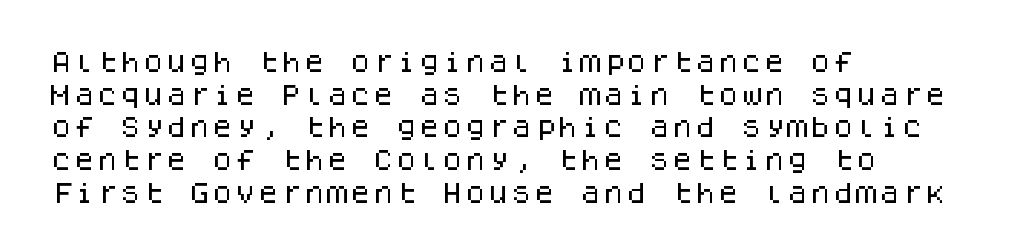
{"italic": "no", "underline": "no", "align": "left", "line_spacing": "normal", "line_spacing_ratio": 1.42, "letter_spacing": "normal", "letter_spacing_em": 0.0, "glyph_px": 23}
